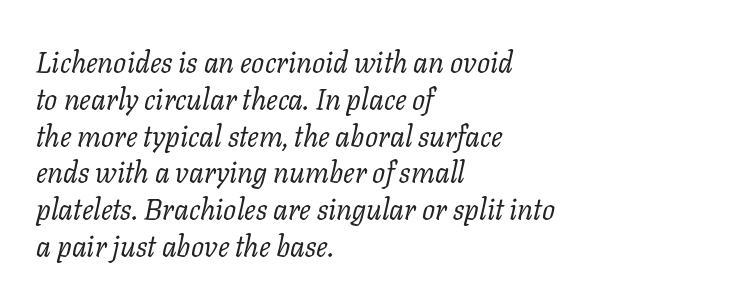
The image shows 29 px regular-weight serif type, italic (leaning right); set left-aligned, normal line spacing (1.27x), normal letter spacing, not underlined; low stroke contrast and a medium x-height.
